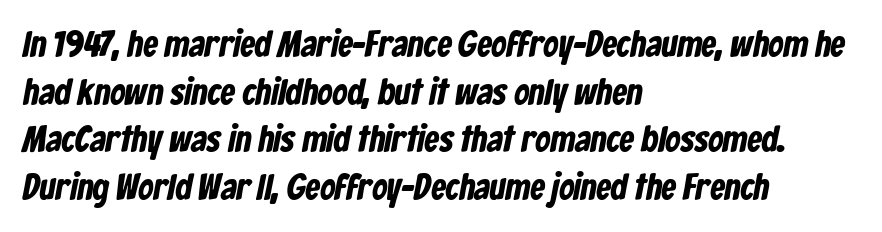
You could not count columns in this text — the font is proportionally spaced. Vertical spacing — default. Spacing between characters is what you'd get straight out of the box. Type style note: lacks serifs. A bare baseline throughout the passage. Each line starts at the same left margin while the right side varies.
